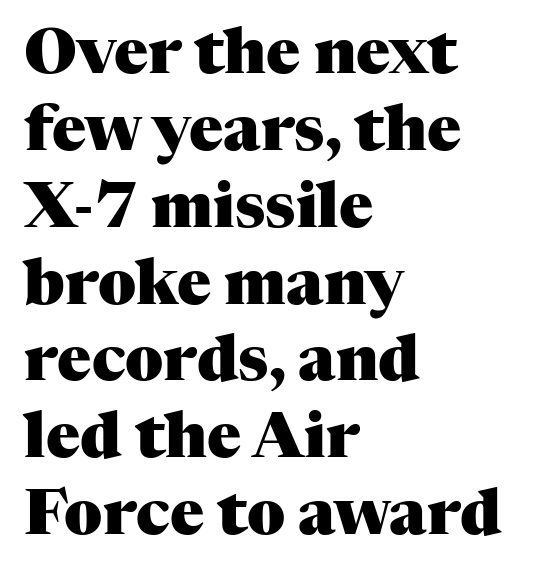
The image shows 63 px heavy serif type, upright; set left-aligned, line spacing 1.22x, normal letter spacing, not underlined; medium stroke contrast and a medium x-height.
